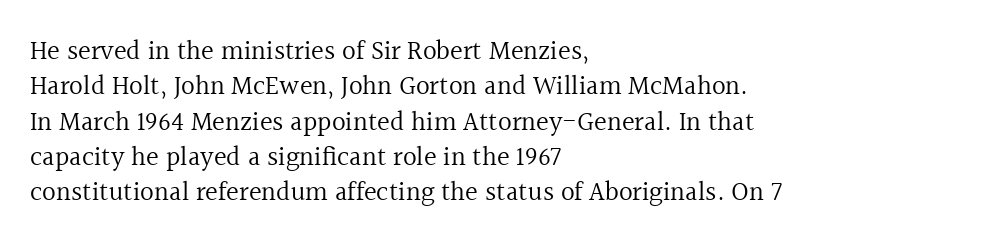
Q: Is the text bold? A: No.
Q: Is the text italic (slanted)? A: No, it is upright.
Q: Is the text underlined? A: No.
Q: How is the paragraph aligned? A: Left-aligned.
Q: Is the spacing between letters normal or unusually wide? A: Normal.
Q: Is the spacing between lines tight, normal or loose? A: Normal.
